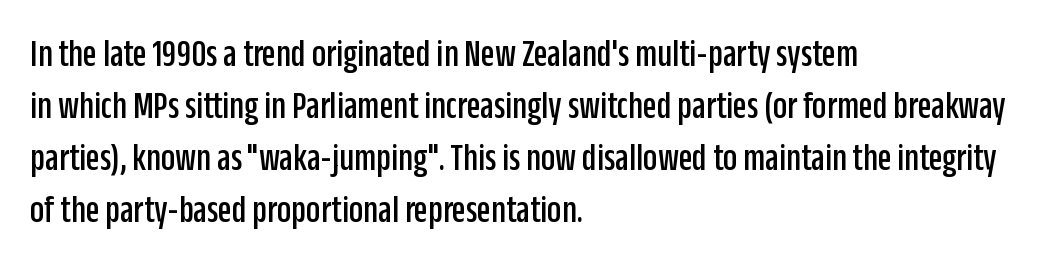
The compositor pushed each line to the left boundary. The block of text has a typical density, with ordinary space between rows. Inter-character spacing is left at the font's built-in metrics. Think of a printed novel: that variable character pitch is what you see here. The space directly below the letters is spotless.
